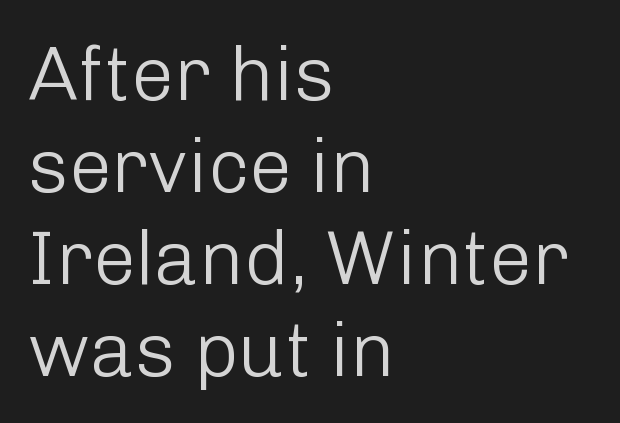
The image shows 76 px light sans-serif type, upright; set left-aligned, line spacing 1.21x, normal letter spacing, not underlined; low stroke contrast and a medium x-height.
